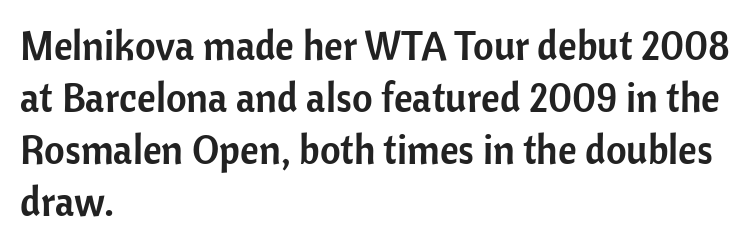
The image shows 40 px sans-serif type, upright; set left-aligned, normal line spacing (1.3x), normal letter spacing, not underlined; low stroke contrast and a medium x-height.
